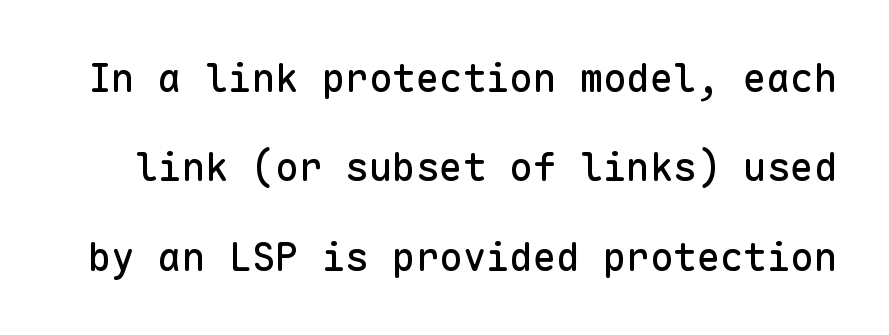
The image shows 39 px sans-serif type, upright, monospaced; set loose line spacing (2.29x), normal letter spacing, not underlined; low stroke contrast and a medium x-height.
